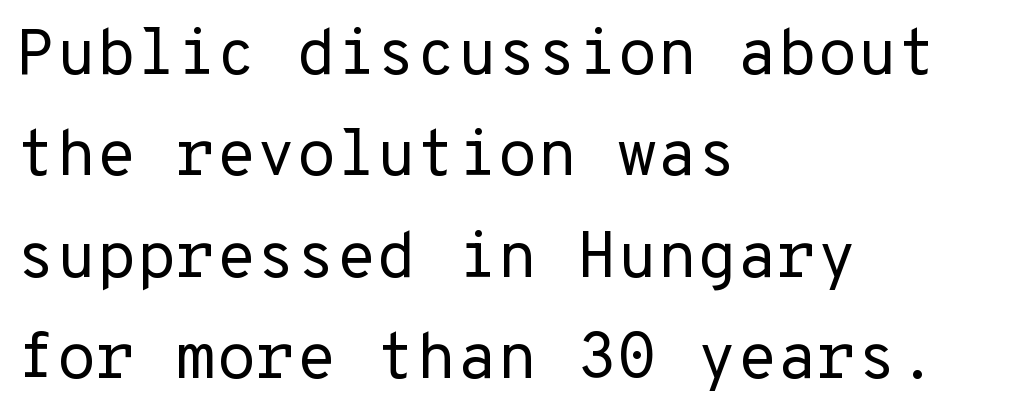
The image shows 65 px regular-weight sans-serif type, upright; set left-aligned, normal line spacing (1.56x), normal letter spacing, not underlined; low stroke contrast and a medium x-height.
